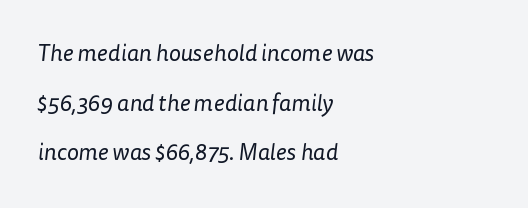
Summary of weight: not heavy and not bold. This rendering uses left alignment, leaving the right contour irregular. Observe the ordinary spacing: letters are neighbours, not strangers. Plain, unruled lines of type. Is there much room between lines? Yes — plenty of vertical air separates them.
